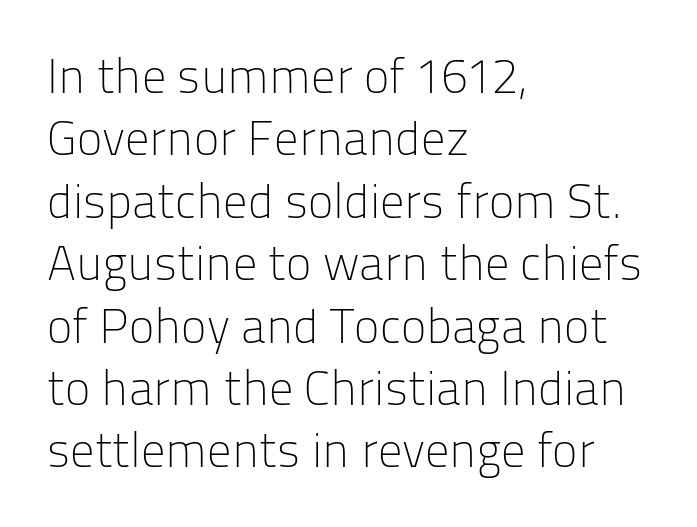
Nothing unusual about the tracking: characters are spaced as the font intends. Note: no serifs on the glyphs. The lines sit at an ordinary, default distance from one another. In CSS terms this would be text-align: left. The face used here is proportionally spaced, like ordinary book or web type.
